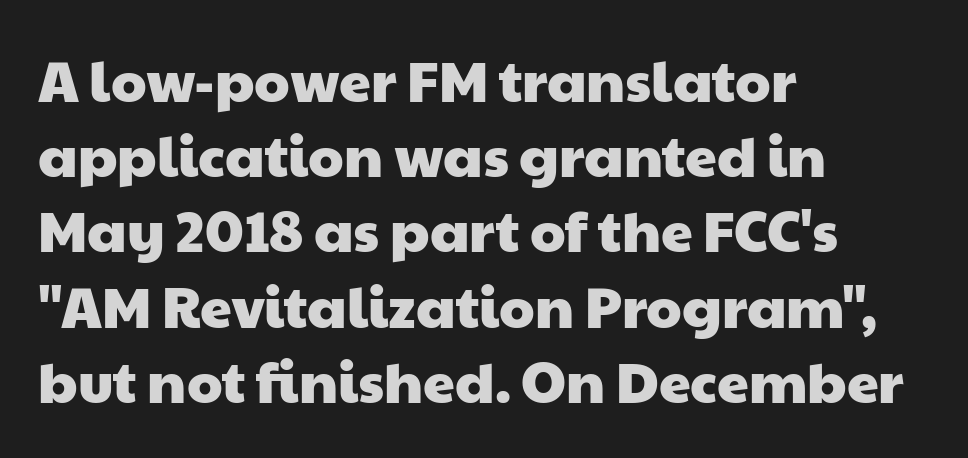
The image shows 57 px wide sans-serif type; set left-aligned, normal line spacing (1.32x), normal letter spacing, not underlined; low stroke contrast and a medium x-height.
